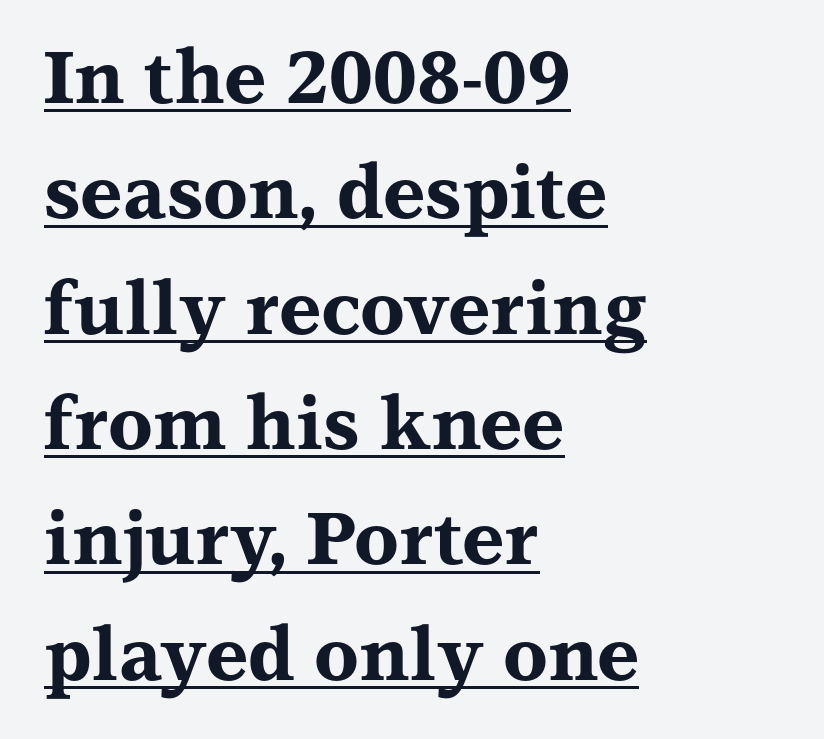
Here the designer chose a conventional face with non-uniform glyph widths. The rendering uses the underline text-decoration. A classic flush-left, rag-right setting is used for this passage. Chunky letters — that's bold for sure. The passage shown stacks its lines at a standard gap.
